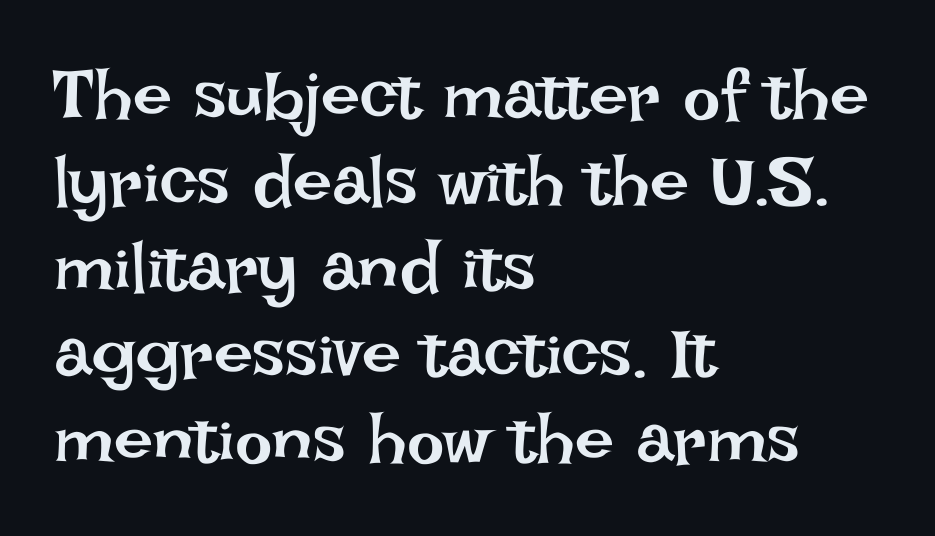
Q: Is the text bold? A: No.
Q: Is the text italic (slanted)? A: No, it is upright.
Q: Is the text underlined? A: No.
Q: How is the paragraph aligned? A: Left-aligned.
Q: Is the spacing between letters normal or unusually wide? A: Normal.
Q: Width (condensed, normal, or wide)? A: Normal.
Q: Stroke contrast? A: Low.
Q: x-height? A: Large.
Q: Monospaced? A: No.
